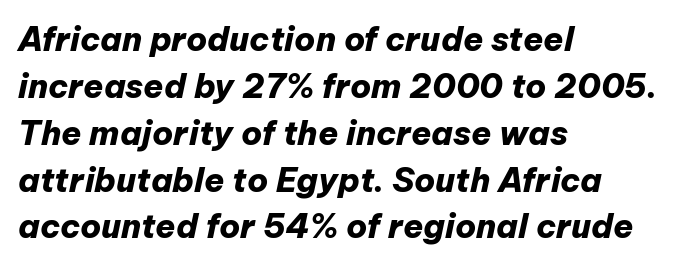
The image shows 33 px heavy type, italic (leaning right); set left-aligned, normal line spacing (1.42x), normal letter spacing, not underlined; low stroke contrast and a medium x-height.
